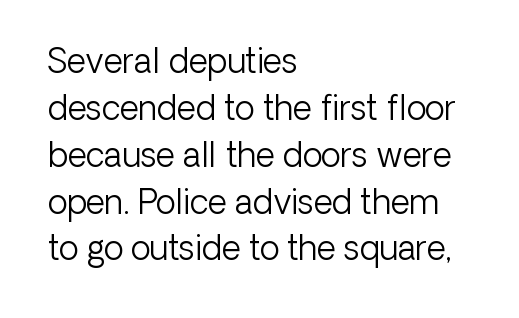
Q: Is the text bold? A: No.
Q: Is the text italic (slanted)? A: No, it is upright.
Q: Is the typeface a serif or a sans-serif typeface? A: Sans-serif.
Q: Is the text underlined? A: No.
Q: How is the paragraph aligned? A: Left-aligned.
Q: Is the spacing between letters normal or unusually wide? A: Normal.
Q: Is the spacing between lines tight, normal or loose? A: Normal.
Q: Width (condensed, normal, or wide)? A: Normal.
Q: Stroke contrast? A: Low.
Q: x-height? A: Medium.
Q: Monospaced? A: No.
